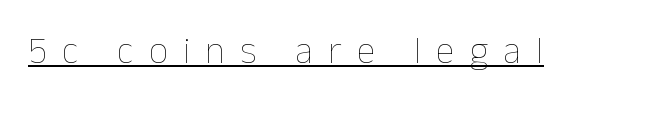
{"italic": "no", "bold": "no", "weight": "thin", "width": "normal", "stroke_contrast": "low", "x_height": "medium", "monospaced": "no", "underline": "yes", "letter_spacing": "wide", "letter_spacing_em": 0.4, "glyph_px": 38}
